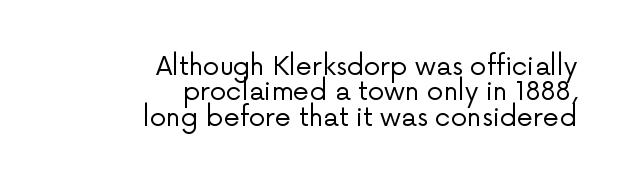
The image shows 26 px text type, upright; set right-aligned, tight line spacing (0.98x), normal letter spacing, not underlined.
